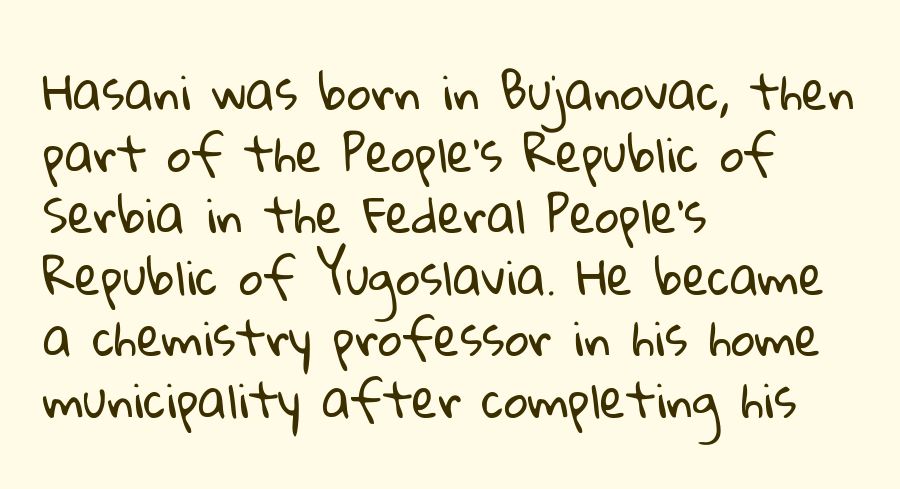
Stems and bowls with no extra thickness — not bold. Leading matches the norm, producing a regular column. Classification — sans serif. Lines of text with bare space underneath.
